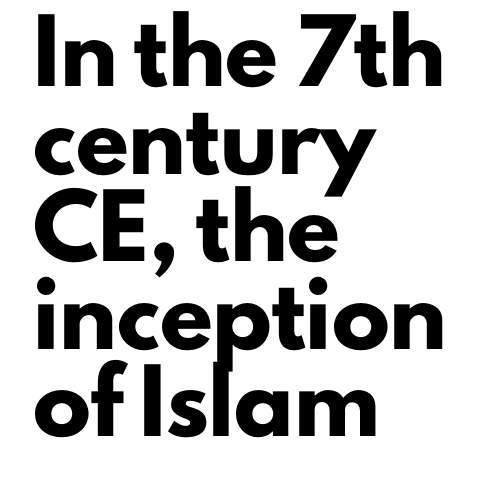
The image shows 58 px heavy sans-serif type, upright; set left-aligned, normal line spacing (1.51x), normal letter spacing, not underlined; low stroke contrast and a small x-height.
